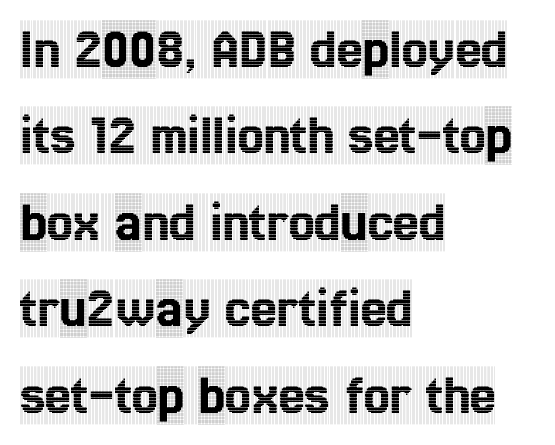
The image shows 58 px condensed serif type, upright; set left-aligned, normal line spacing (1.49x), normal letter spacing, not underlined; a large x-height.
